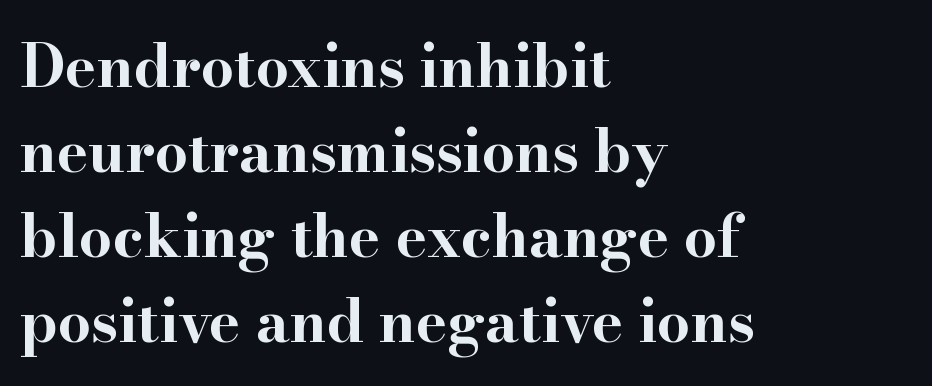
Typographic density is high because the face is bold. The passage shown is typeset with a serif family. Spacing between characters is what you'd get straight out of the box. If you drew a line through each stem, it would be perfectly vertical. The rendering uses natural spacing where letterforms have individual widths. Clear beneath every line of the passage.
